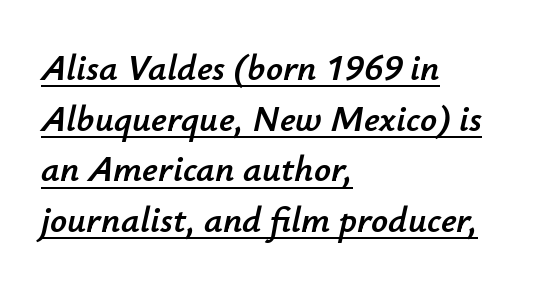
Varying glyph widths throughout — classic text-font behaviour. The passage shown leans; its letterforms are oblique. Reading down the block, your eye returns to a fixed left position each line. What stands out about the letter spacing? Nothing — it is the standard amount. Somebody hit Ctrl+U on this one — the words are underlined.
